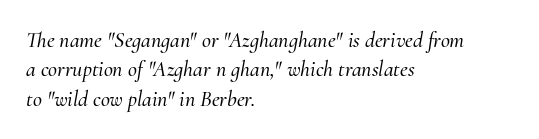
{"italic": "yes", "lean": "right", "slant_degrees": 10, "underline": "no", "align": "left", "line_spacing": "normal", "line_spacing_ratio": 1.34, "letter_spacing": "normal", "letter_spacing_em": 0.0, "glyph_px": 22}
